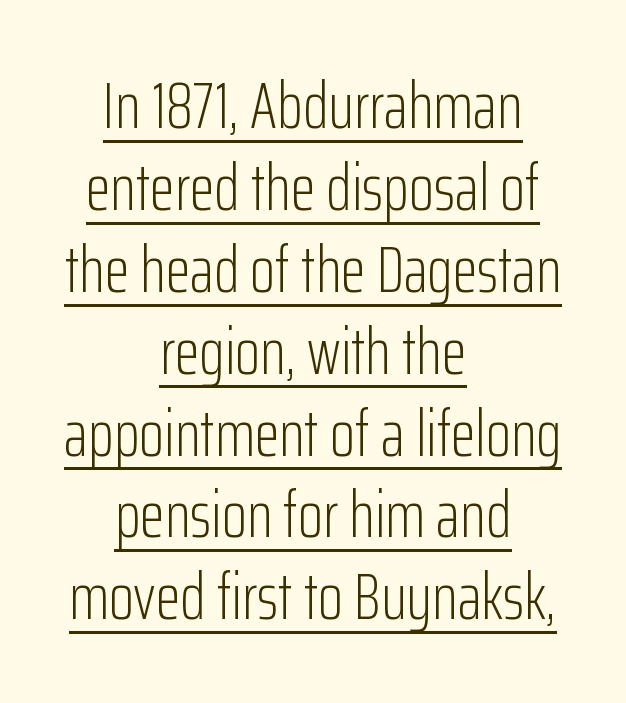
On a weight scale, this lands at 450 or below. The specimen reads as upright at a glance. The face used here is rendered with its standard letterfit. Each line is balanced around a shared central axis.
